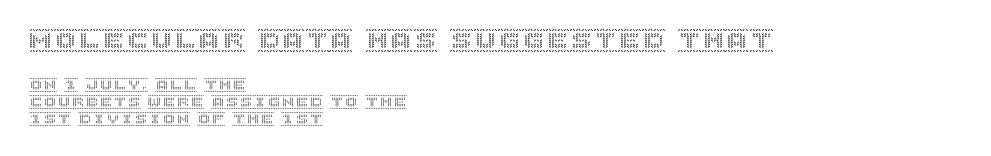
The image shows 24 px text type, upright; set left-aligned, line spacing 1.23x, normal letter spacing, not underlined; the first (top) block is 1.71x larger.
